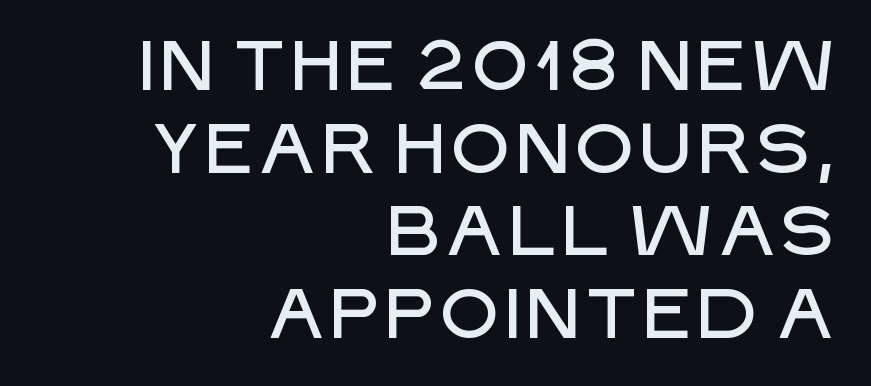
Q: Is the text italic (slanted)? A: No, it is upright.
Q: Is the typeface a serif or a sans-serif typeface? A: Sans-serif.
Q: Is the text underlined? A: No.
Q: How is the paragraph aligned? A: Right-aligned.
Q: Is the spacing between letters normal or unusually wide? A: Normal.
Q: Width (condensed, normal, or wide)? A: Normal.
Q: Stroke contrast? A: Low.
Q: x-height? A: Large.
Q: Monospaced? A: No.
